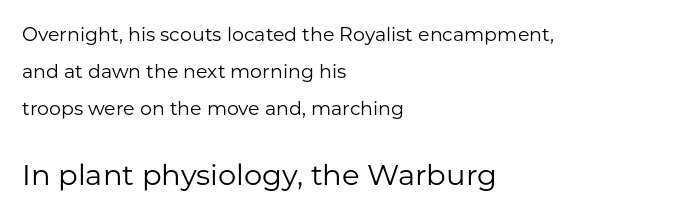
{"serif": "no", "italic": "no", "bold": "no", "weight": "regular", "width": "normal", "stroke_contrast": "low", "x_height": "medium", "monospaced": "no", "underline": "no", "align": "left", "line_spacing": "loose", "line_spacing_ratio": 1.95, "letter_spacing": "normal", "letter_spacing_em": 0.0, "larger_block": "second", "size_ratio": 1.53, "glyph_px": 29}
